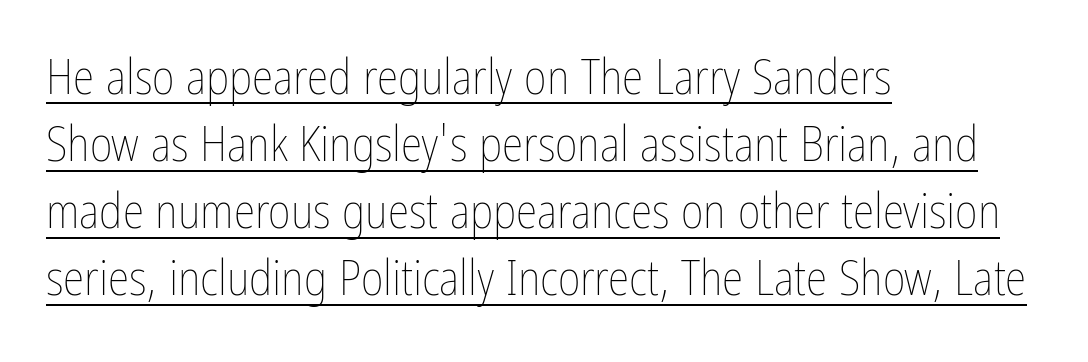
Q: Is the text bold? A: No.
Q: Is the text italic (slanted)? A: No, it is upright.
Q: Is the text underlined? A: Yes.
Q: How is the paragraph aligned? A: Left-aligned.
Q: Is the spacing between letters normal or unusually wide? A: Normal.
Q: Is the spacing between lines tight, normal or loose? A: Normal.
Q: Width (condensed, normal, or wide)? A: Condensed.
Q: Stroke contrast? A: Low.
Q: x-height? A: Medium.
Q: Monospaced? A: No.
